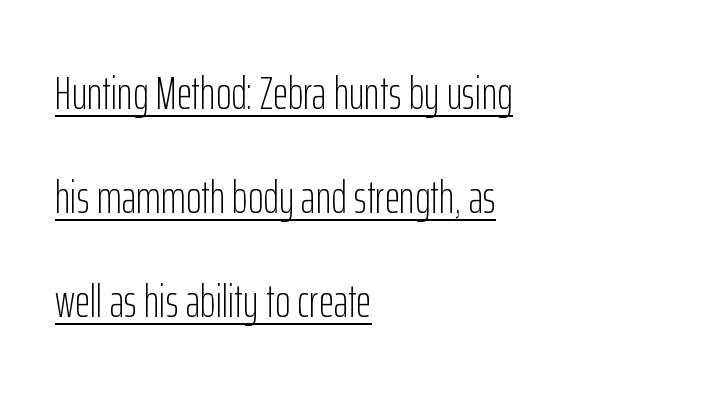
Q: Is the text bold? A: No.
Q: Is the text italic (slanted)? A: No, it is upright.
Q: Is the typeface a serif or a sans-serif typeface? A: Sans-serif.
Q: Is the text underlined? A: Yes.
Q: How is the paragraph aligned? A: Left-aligned.
Q: Is the spacing between letters normal or unusually wide? A: Normal.
Q: Is the spacing between lines tight, normal or loose? A: Loose.
Q: Width (condensed, normal, or wide)? A: Condensed.
Q: Stroke contrast? A: Low.
Q: x-height? A: Medium.
Q: Monospaced? A: No.
